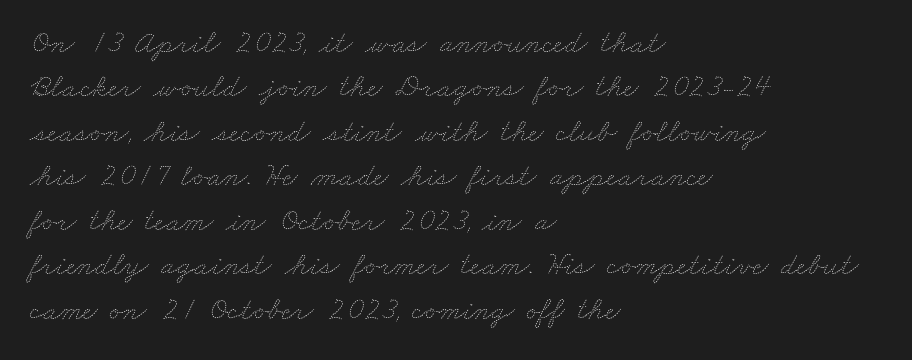
{"bold": "no", "weight": "thin", "width": "wide", "stroke_contrast": "medium", "x_height": "small", "monospaced": "no", "underline": "no", "align": "left", "line_spacing": "normal", "line_spacing_ratio": 1.39, "letter_spacing": "normal", "letter_spacing_em": 0.0, "glyph_px": 32}
